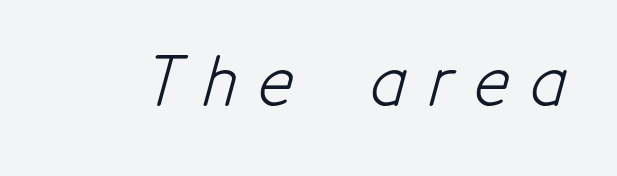
The passage shown is not underscored anywhere. This is not heavy type; no bold has been used. Tracking here is generous; glyphs stand well apart from one another. Observe the absence of serifs on each vertical stroke in this sample. The passage shown is typed in a proportional face where columns would drift.
